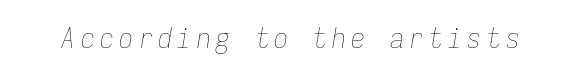
{"italic": "yes", "lean": "right", "slant_degrees": 9, "bold": "no", "weight": "thin", "width": "condensed", "stroke_contrast": "low", "x_height": "medium", "monospaced": "yes", "underline": "no", "glyph_px": 28}
